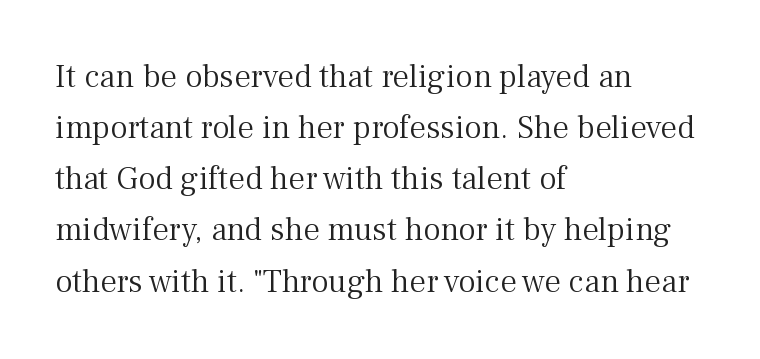
Q: Is the text bold? A: No.
Q: Is the text italic (slanted)? A: No, it is upright.
Q: Is the typeface a serif or a sans-serif typeface? A: Serif.
Q: Is the text underlined? A: No.
Q: How is the paragraph aligned? A: Left-aligned.
Q: Is the spacing between letters normal or unusually wide? A: Normal.
Q: Is the spacing between lines tight, normal or loose? A: Normal.
Q: Width (condensed, normal, or wide)? A: Normal.
Q: Stroke contrast? A: Medium.
Q: x-height? A: Medium.
Q: Monospaced? A: No.
